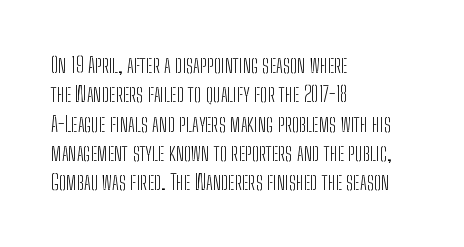
{"italic": "no", "bold": "no", "underline": "no", "align": "left", "line_spacing": "normal", "line_spacing_ratio": 1.33, "letter_spacing": "normal", "letter_spacing_em": 0.0, "glyph_px": 22}
